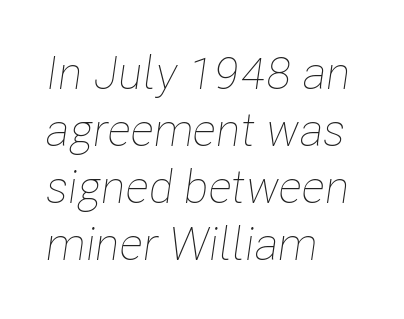
The image shows 46 px thin, condensed type, italic (leaning right); set left-aligned, line spacing 1.24x, normal letter spacing, not underlined; low stroke contrast and a medium x-height.
